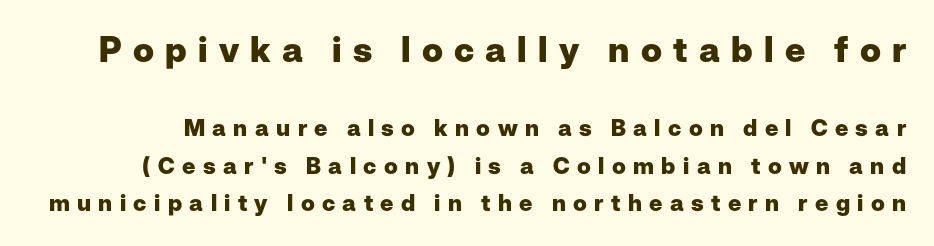
Heft: maximum for text — a bold. You could not count columns in this text — the font is proportionally spaced. The typography opts for an upright posture over an oblique one. Evenly set lines give the paragraph a standard silhouette. Of the two passages, the one on top uses the larger point size.
